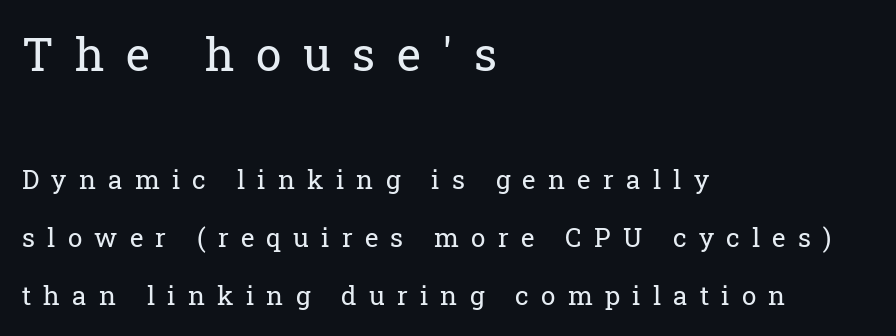
This sample uses expanded letter spacing, leaving extra air between glyphs. Whoever set this chose breathing room over compactness in the vertical rhythm. Upright lettering throughout. Nobody drew a line under any word here. Does the type have serifs? Yes, each stem ends in a small foot. These lines are rendered in a variable-pitch font.
